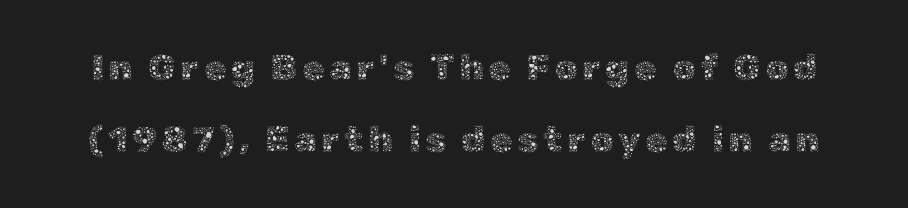
Bare-footed words on every line. Line spacing here is loose. The letters stand upright; this is a roman face. Each letter keeps its own natural width here, so spacing adapts to shape.
